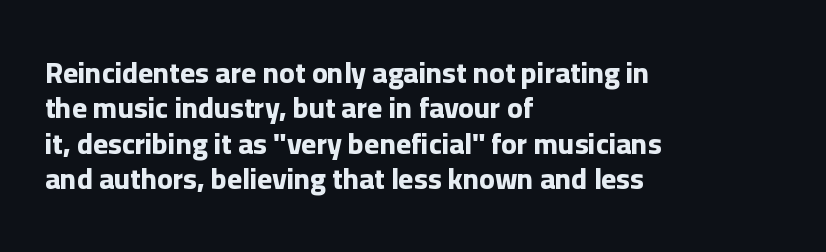
Q: Is the text bold? A: Yes.
Q: Is the text italic (slanted)? A: No, it is upright.
Q: Is the typeface a serif or a sans-serif typeface? A: Sans-serif.
Q: Is the text underlined? A: No.
Q: How is the paragraph aligned? A: Left-aligned.
Q: Is the spacing between letters normal or unusually wide? A: Normal.
Q: Width (condensed, normal, or wide)? A: Normal.
Q: Stroke contrast? A: Low.
Q: x-height? A: Medium.
Q: Monospaced? A: No.
